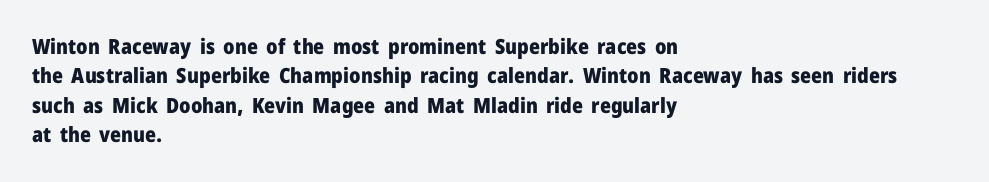
{"italic": "no", "bold": "yes", "underline": "no", "align": "left", "line_spacing": "normal", "line_spacing_ratio": 1.4, "letter_spacing": "normal", "letter_spacing_em": 0.0, "glyph_px": 21}
